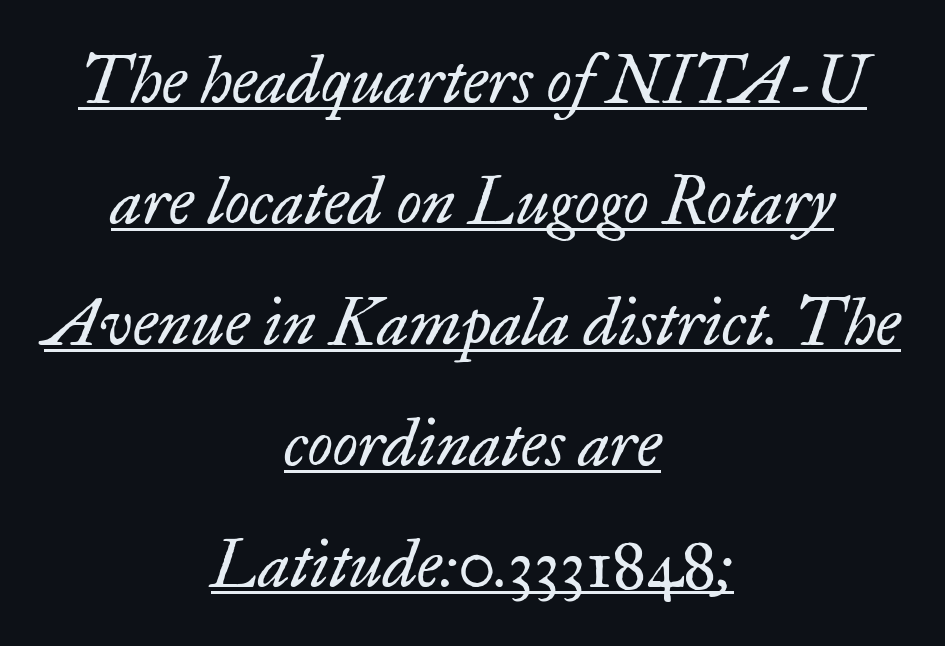
{"serif": "yes", "italic": "yes", "lean": "right", "slant_degrees": 17, "bold": "no", "weight": "regular", "width": "normal", "stroke_contrast": "low", "x_height": "small", "monospaced": "no", "underline": "yes", "align": "center", "line_spacing_ratio": 1.86, "letter_spacing": "normal", "letter_spacing_em": 0.0, "glyph_px": 65}
